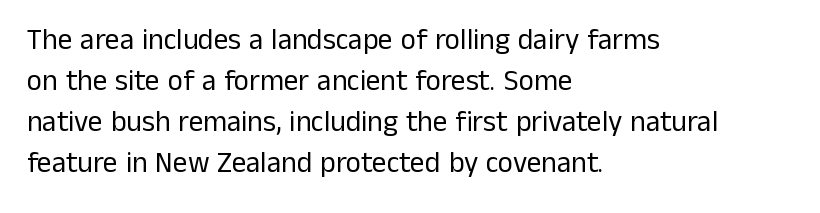
Q: Is the text bold? A: No.
Q: Is the text italic (slanted)? A: No, it is upright.
Q: Is the typeface a serif or a sans-serif typeface? A: Sans-serif.
Q: Is the text underlined? A: No.
Q: How is the paragraph aligned? A: Left-aligned.
Q: Is the spacing between letters normal or unusually wide? A: Normal.
Q: Is the spacing between lines tight, normal or loose? A: Normal.
Q: Width (condensed, normal, or wide)? A: Normal.
Q: Stroke contrast? A: Low.
Q: x-height? A: Medium.
Q: Monospaced? A: No.
